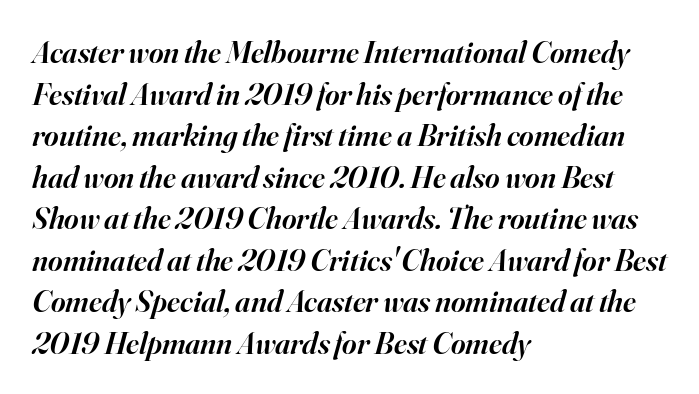
{"serif": "yes", "italic": "yes", "lean": "right", "slant_degrees": 16, "bold": "semi", "weight": "semibold", "width": "normal", "stroke_contrast": "high", "x_height": "small", "monospaced": "no", "underline": "no", "align": "left", "line_spacing": "normal", "line_spacing_ratio": 1.34, "letter_spacing": "normal", "letter_spacing_em": 0.0, "glyph_px": 31}
